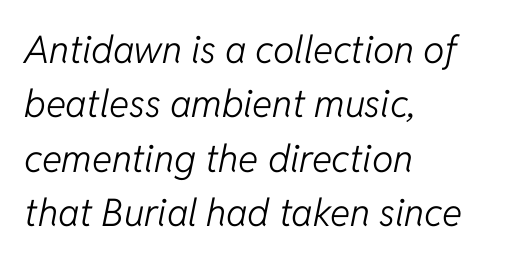
{"italic": "yes", "lean": "right", "slant_degrees": 11, "bold": "no", "weight": "light", "width": "normal", "stroke_contrast": "low", "x_height": "medium", "monospaced": "no", "underline": "no", "align": "left", "line_spacing": "normal", "line_spacing_ratio": 1.43, "letter_spacing": "normal", "letter_spacing_em": 0.0, "glyph_px": 38}
